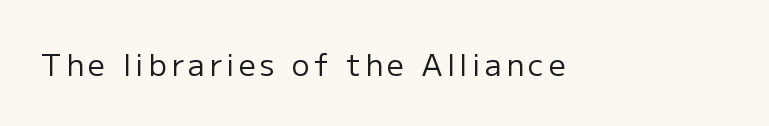
The image shows 30 px regular-weight sans-serif type, upright; set not underlined; low stroke contrast and a medium x-height.
